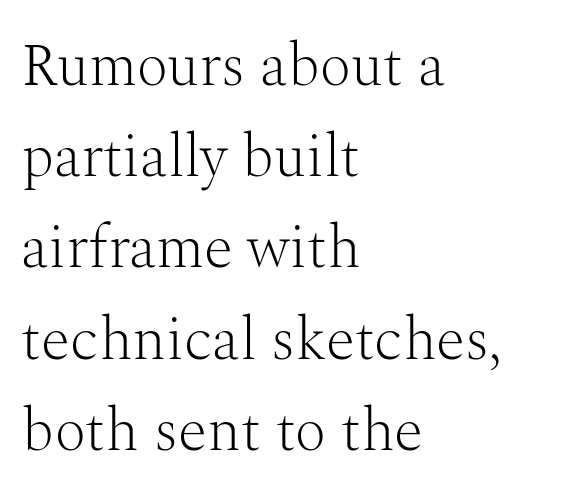
Q: Is the text bold? A: No.
Q: Is the text italic (slanted)? A: No, it is upright.
Q: Is the typeface a serif or a sans-serif typeface? A: Serif.
Q: Is the text underlined? A: No.
Q: How is the paragraph aligned? A: Left-aligned.
Q: Is the spacing between letters normal or unusually wide? A: Normal.
Q: Is the spacing between lines tight, normal or loose? A: Normal.
Q: Width (condensed, normal, or wide)? A: Normal.
Q: Stroke contrast? A: Medium.
Q: x-height? A: Medium.
Q: Monospaced? A: No.
